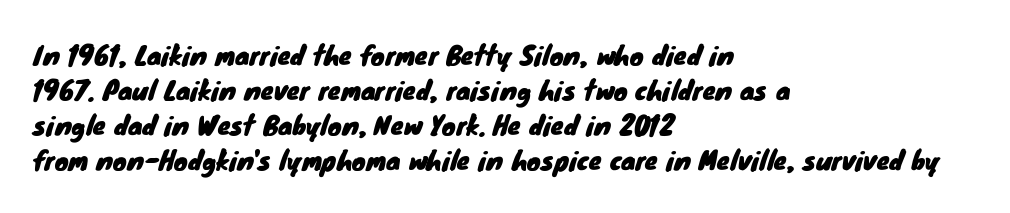
The image shows 26 px text type; set left-aligned, normal line spacing (1.34x), normal letter spacing, not underlined.
